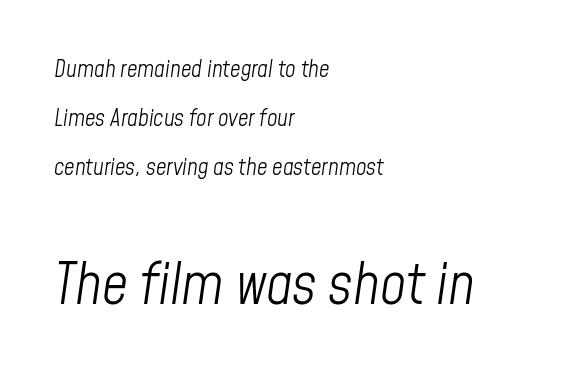
The image shows 57 px light, condensed type, italic (leaning right); set left-aligned, loose line spacing (2.14x), normal letter spacing, not underlined; the second (bottom) block is 2.48x larger; low stroke contrast and a medium x-height.
